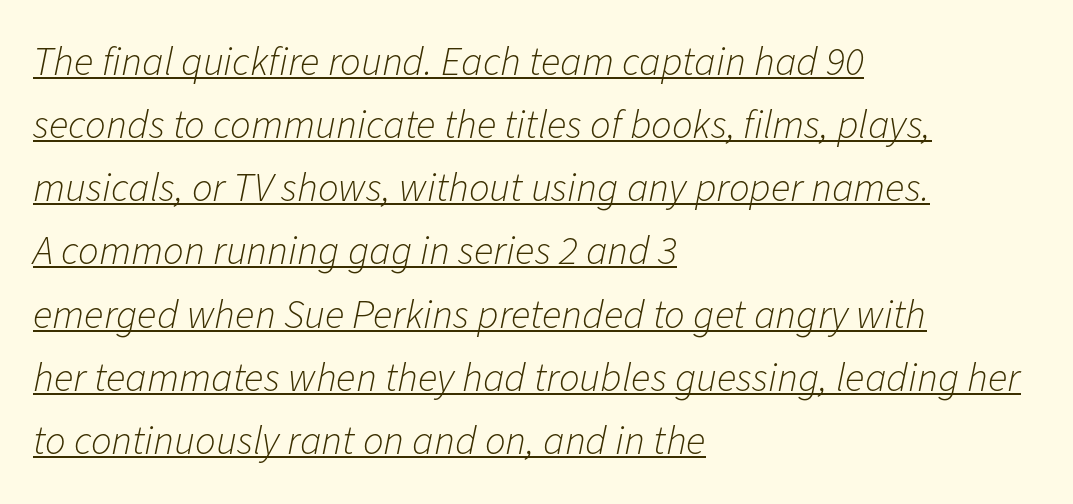
{"italic": "yes", "lean": "right", "slant_degrees": 11, "bold": "no", "weight": "light", "width": "normal", "stroke_contrast": "low", "x_height": "medium", "monospaced": "no", "underline": "yes", "align": "left", "line_spacing": "normal", "line_spacing_ratio": 1.54, "letter_spacing": "normal", "letter_spacing_em": 0.0, "glyph_px": 41}
